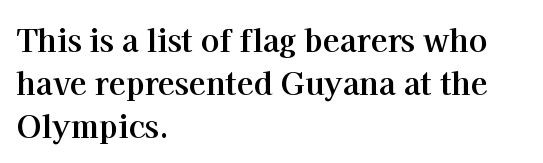
{"serif": "yes", "italic": "no", "bold": "yes", "weight": "bold", "width": "normal", "stroke_contrast": "high", "x_height": "medium", "monospaced": "no", "underline": "no", "align": "left", "line_spacing": "normal", "line_spacing_ratio": 1.38, "letter_spacing": "normal", "letter_spacing_em": 0.0, "glyph_px": 31}
